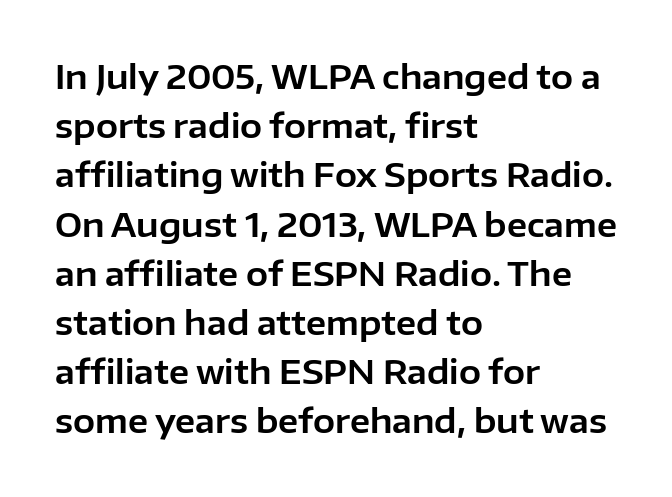
The passage shown has conventional tracking throughout. Varying glyph widths throughout — classic text-font behaviour. Posture: vertical. Vertical spacing — default. Nothing sits at the stroke ends, so this counts as sans-serif. This rendering features lettering with no underline.
